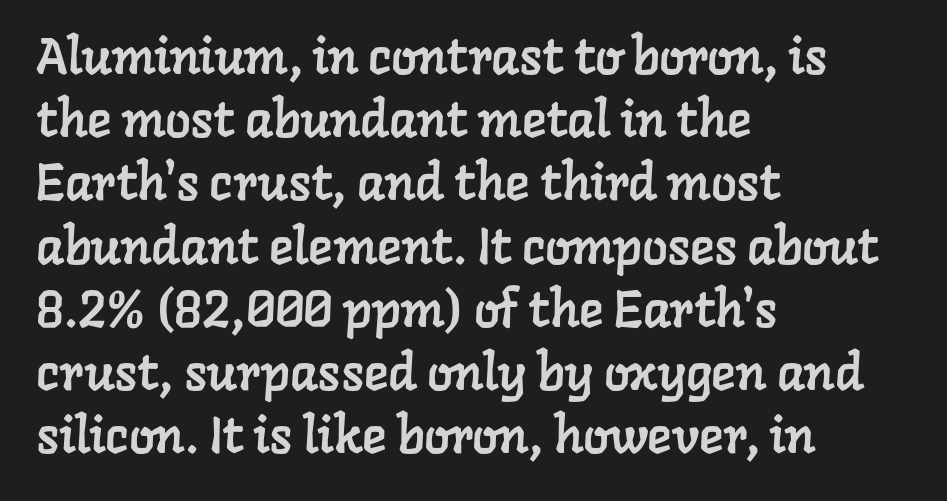
Underlining? Definitely not there. The lines in this sample share a left origin and differ only in where they stop. Proportional: the letters do not fall into vertical columns. Check where the strokes stop: tiny serifs finish them off. Short note: letters normally spaced.
